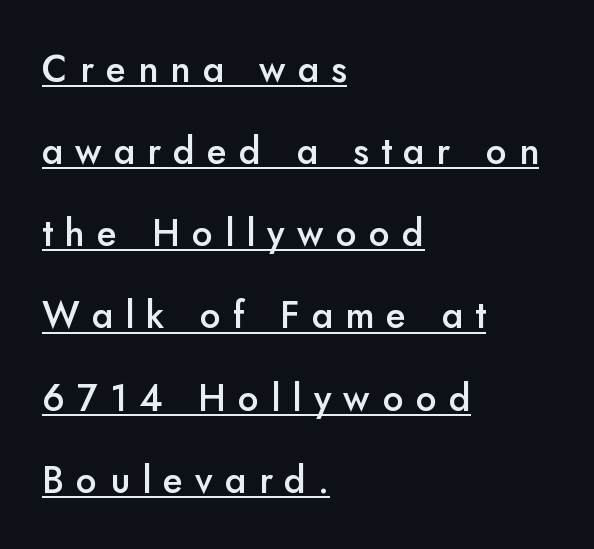
All the whitespace from short lines collects on the right. Character widths vary here, with narrow letters taking less room than wide ones. Horizontal bands of white between lines are thick stripes. Tall strokes in this sample are plumb rather than angled.
